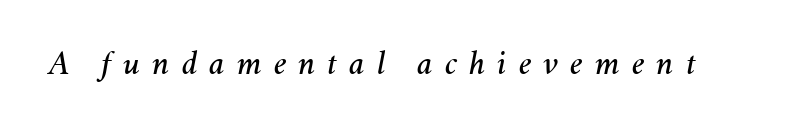
Is this a fixed-width face? No — the glyphs have proportional, varying widths. The face used here has a pronounced slope to its letters. The space directly below the letters is spotless. What stands out about the letter spacing? Its width — letters are far apart.
